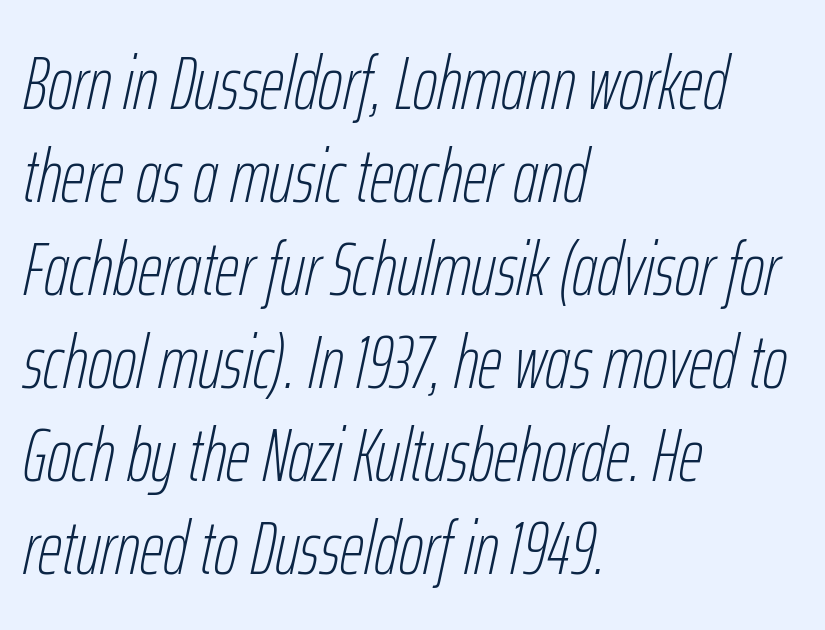
The passage shown is typed in a proportional face where columns would drift. Look at the tracking — it's just the regular setting, nothing added. The cut favours lightness, reaching ordinary text weight at its darkest. In terms of posture, this sample is oblique.
